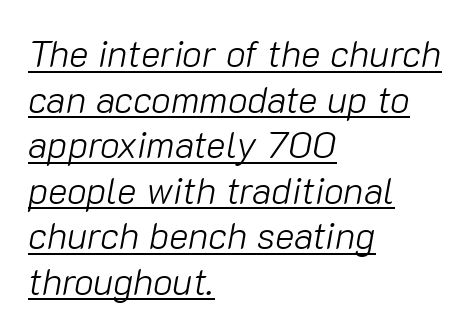
The image shows 37 px light type, italic (leaning right); set left-aligned, line spacing 1.23x, normal letter spacing, underlined; low stroke contrast and a medium x-height.
